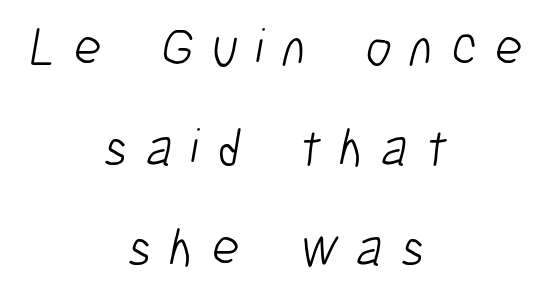
Q: Is the text bold? A: No.
Q: Is the typeface a serif or a sans-serif typeface? A: Sans-serif.
Q: Is the text underlined? A: No.
Q: How is the paragraph aligned? A: Centered.
Q: Is the spacing between letters normal or unusually wide? A: Unusually wide.
Q: Width (condensed, normal, or wide)? A: Condensed.
Q: Stroke contrast? A: Low.
Q: x-height? A: Medium.
Q: Monospaced? A: No.
